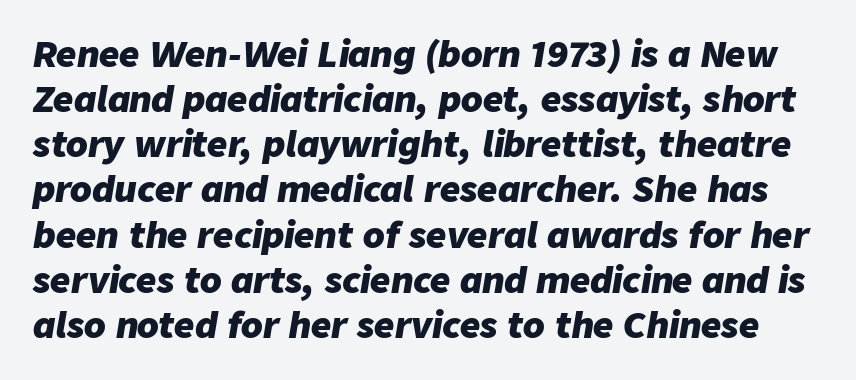
The image shows 35 px heavy type, italic (leaning right); set normal line spacing (1.29x), normal letter spacing, not underlined; low stroke contrast and a medium x-height.
